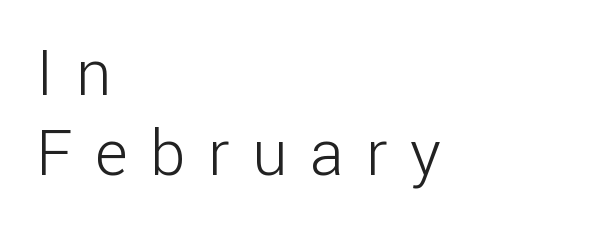
{"serif": "no", "italic": "no", "bold": "no", "weight": "light", "width": "normal", "stroke_contrast": "low", "x_height": "medium", "monospaced": "no", "underline": "no", "align": "left", "line_spacing": "normal", "line_spacing_ratio": 1.27, "letter_spacing": "wide", "letter_spacing_em": 0.36, "glyph_px": 63}
